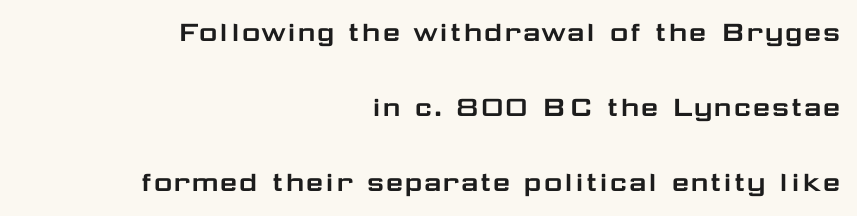
{"serif": "no", "italic": "no", "width": "wide", "stroke_contrast": "low", "x_height": "medium", "monospaced": "no", "underline": "no", "align": "right", "line_spacing": "loose", "line_spacing_ratio": 2.35, "letter_spacing": "normal", "letter_spacing_em": 0.0, "glyph_px": 32}
